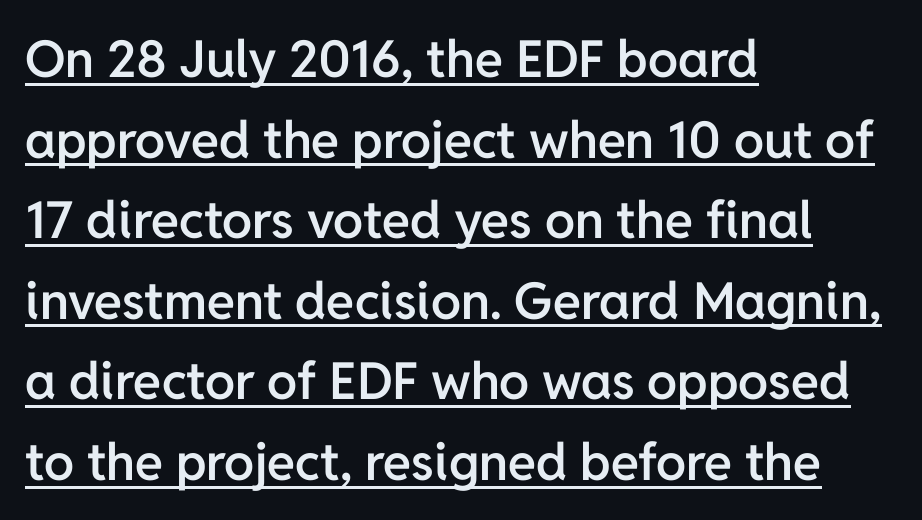
Look at the bottom of the vertical strokes: they stop flat, with no serifs. Each letter keeps its own natural width here, so spacing adapts to shape. Casual observation: everything's shoved over to the left. This is the regular roman posture of the typeface. The rendering uses a semibold face; strokes are thickened but not to full bold.
